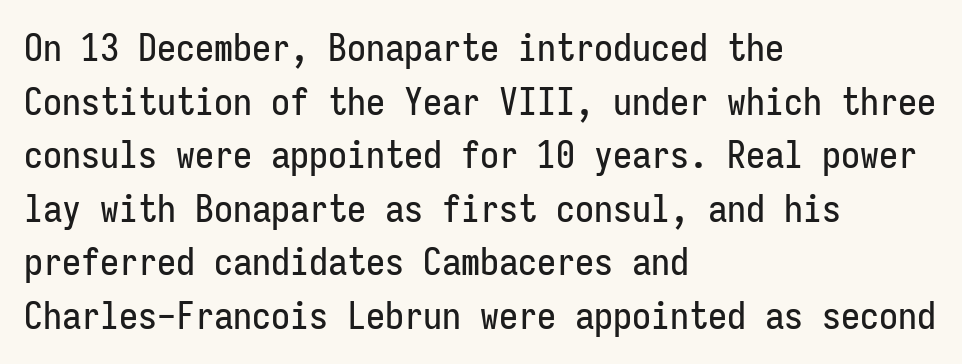
Summary of vertical rhythm: regular, with standard interline spacing. These lines are composed in type without serifs. Do the characters align in a grid? Yes, the font is monospaced. Ordinary non-slanted type is in use. The passage shown has conventional tracking throughout. Letters rest on an invisible, unmarked baseline.
